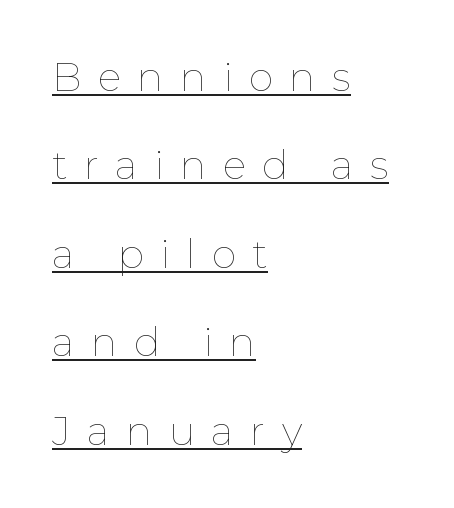
{"italic": "no", "bold": "no", "weight": "thin", "width": "normal", "stroke_contrast": "low", "x_height": "medium", "monospaced": "no", "underline": "yes", "align": "left", "line_spacing": "loose", "line_spacing_ratio": 2.21, "letter_spacing": "wide", "letter_spacing_em": 0.4, "glyph_px": 40}
